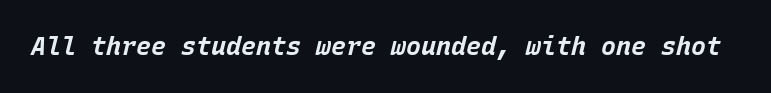
{"italic": "yes", "lean": "right", "slant_degrees": 15, "bold": "yes", "underline": "no", "letter_spacing": "normal", "letter_spacing_em": 0.0, "glyph_px": 25}
